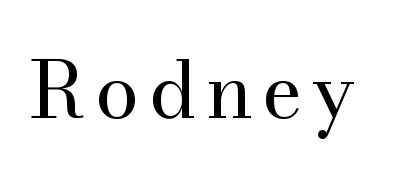
Q: Is the text bold? A: No.
Q: Is the text italic (slanted)? A: No, it is upright.
Q: Is the typeface a serif or a sans-serif typeface? A: Serif.
Q: Is the text underlined? A: No.
Q: Width (condensed, normal, or wide)? A: Normal.
Q: Stroke contrast? A: Medium.
Q: x-height? A: Small.
Q: Monospaced? A: No.
